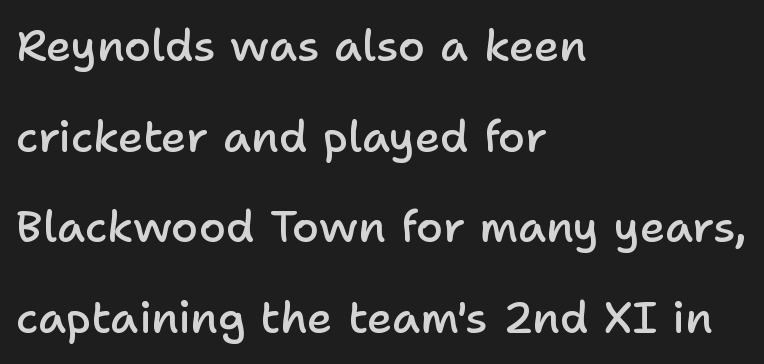
The image shows 44 px semibold sans-serif type, upright; set left-aligned, loose line spacing (2.06x), normal letter spacing, not underlined; low stroke contrast and a medium x-height.
